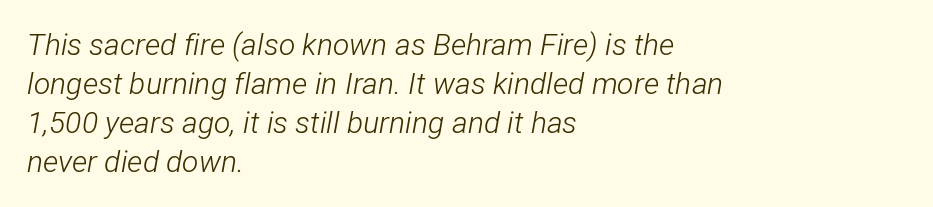
The image shows 30 px light, condensed type, italic (leaning right); set left-aligned, normal line spacing (1.3x), normal letter spacing, not underlined; low stroke contrast and a medium x-height.
